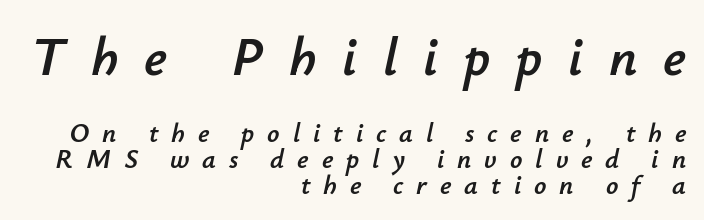
{"italic": "yes", "lean": "right", "slant_degrees": 12, "width": "normal", "stroke_contrast": "low", "x_height": "small", "monospaced": "no", "underline": "no", "align": "right", "line_spacing": "tight", "line_spacing_ratio": 0.96, "letter_spacing": "wide", "letter_spacing_em": 0.48, "larger_block": "first", "size_ratio": 2.0, "glyph_px": 54}
